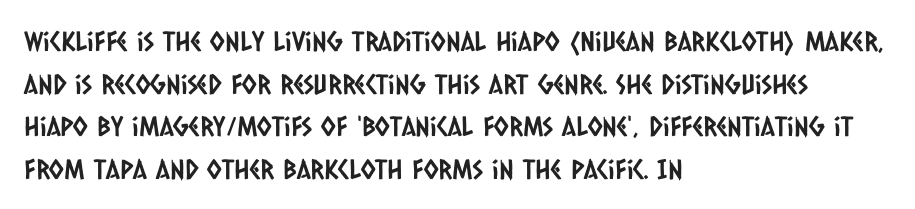
The image shows 27 px text type; set left-aligned, normal line spacing (1.58x), normal letter spacing, not underlined.
